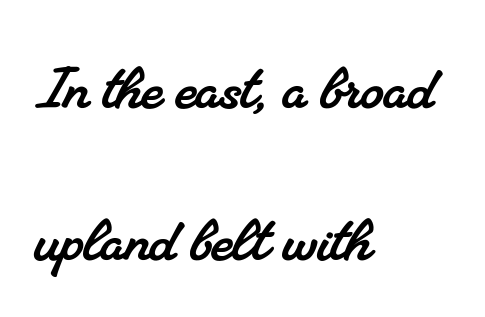
Q: Is the typeface a serif or a sans-serif typeface? A: Serif.
Q: Is the text underlined? A: No.
Q: How is the paragraph aligned? A: Left-aligned.
Q: Is the spacing between letters normal or unusually wide? A: Normal.
Q: Is the spacing between lines tight, normal or loose? A: Loose.
Q: Width (condensed, normal, or wide)? A: Normal.
Q: Stroke contrast? A: Medium.
Q: x-height? A: Small.
Q: Monospaced? A: No.
